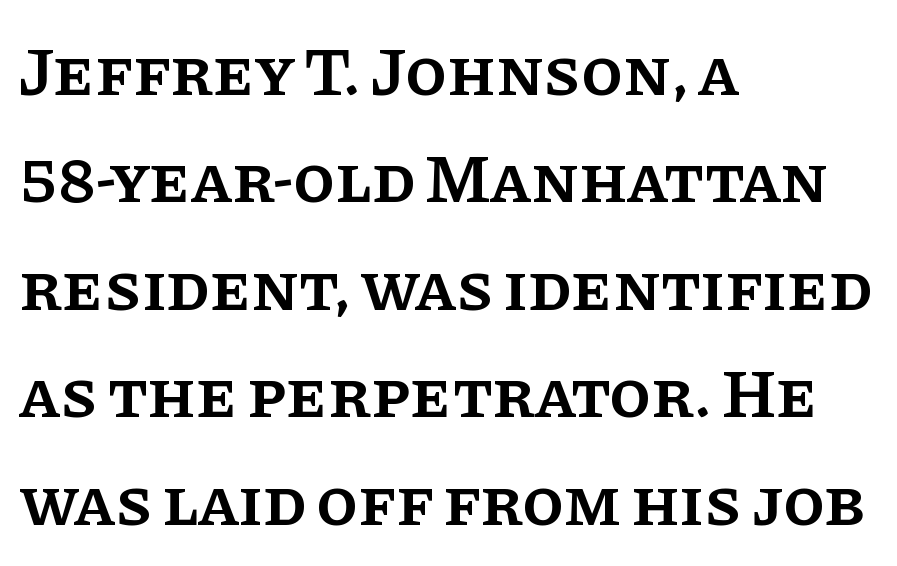
The image shows 68 px semibold serif type, upright; set left-aligned, normal line spacing (1.58x), normal letter spacing, not underlined; low stroke contrast and a large x-height.
